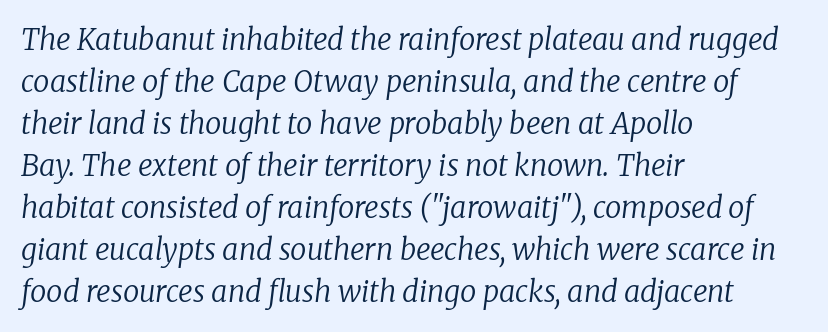
The image shows 29 px regular-weight serif type, italic (leaning right); set left-aligned, normal line spacing (1.45x), normal letter spacing, not underlined; low stroke contrast and a medium x-height.
